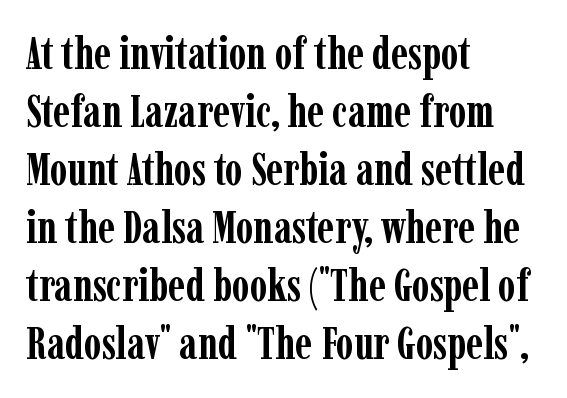
The image shows 45 px semibold, condensed serif type, upright; set left-aligned, normal line spacing (1.29x), normal letter spacing, not underlined; low stroke contrast and a medium x-height.
